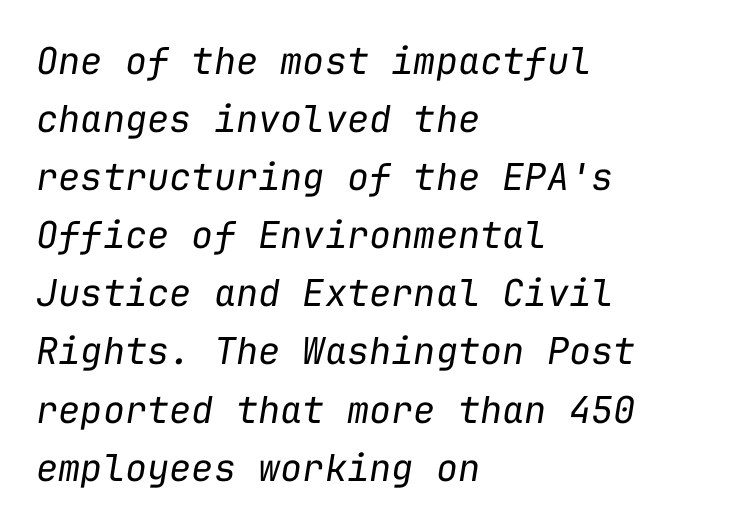
{"italic": "yes", "lean": "right", "slant_degrees": 9, "bold": "no", "weight": "regular", "width": "normal", "stroke_contrast": "low", "x_height": "medium", "monospaced": "yes", "underline": "no", "align": "left", "line_spacing": "normal", "line_spacing_ratio": 1.57, "letter_spacing": "normal", "letter_spacing_em": 0.0, "glyph_px": 37}
